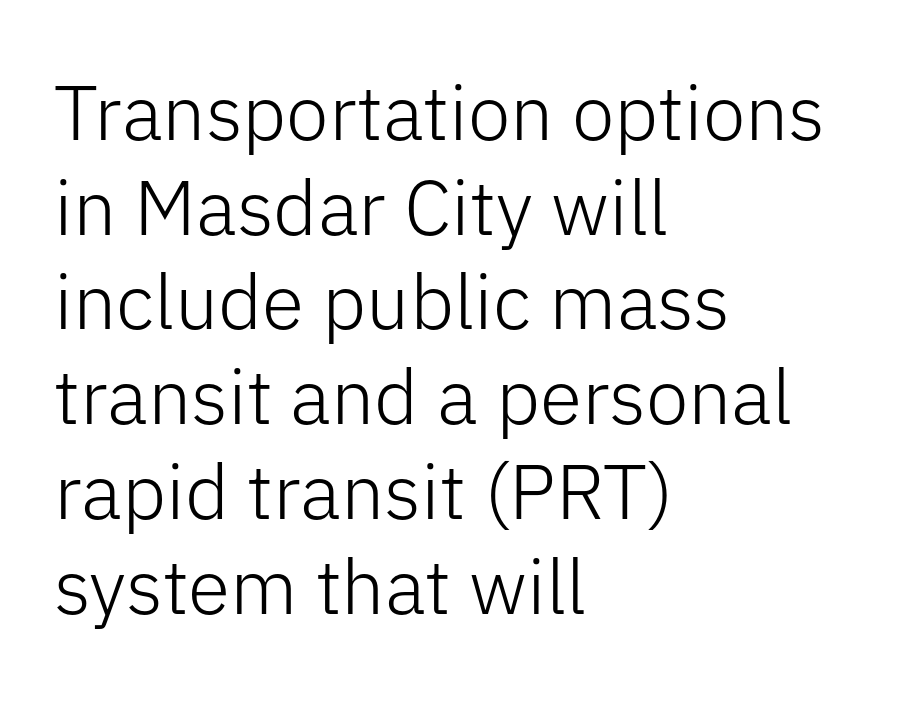
The image shows 77 px light sans-serif type, upright; set left-aligned, line spacing 1.23x, normal letter spacing, not underlined; low stroke contrast and a medium x-height.
